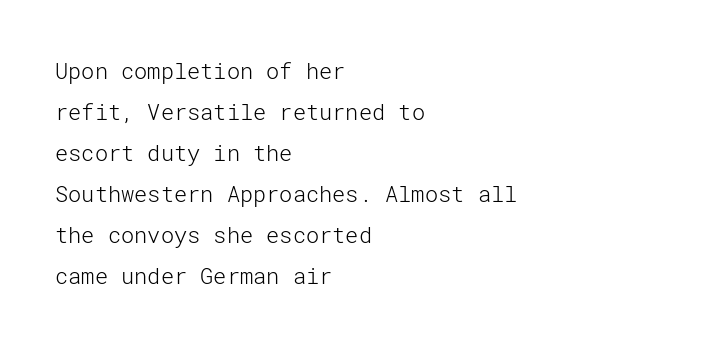
Q: Is the text bold? A: No.
Q: Is the text italic (slanted)? A: No, it is upright.
Q: Is the text underlined? A: No.
Q: How is the paragraph aligned? A: Left-aligned.
Q: Is the spacing between letters normal or unusually wide? A: Normal.
